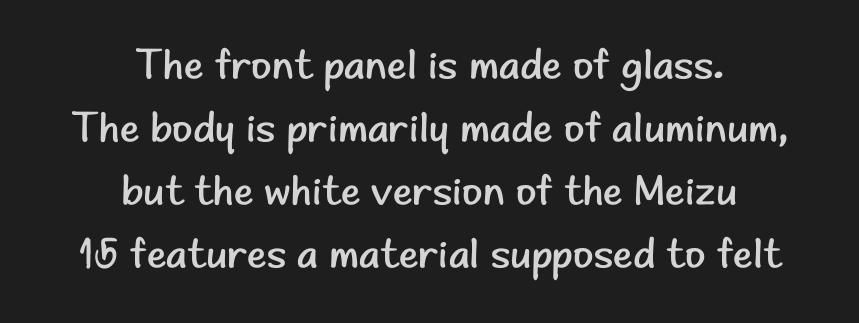
Q: Is the text bold? A: No.
Q: Is the text italic (slanted)? A: No, it is upright.
Q: Is the typeface a serif or a sans-serif typeface? A: Sans-serif.
Q: Is the text underlined? A: No.
Q: How is the paragraph aligned? A: Centered.
Q: Is the spacing between letters normal or unusually wide? A: Normal.
Q: Is the spacing between lines tight, normal or loose? A: Normal.
Q: Width (condensed, normal, or wide)? A: Normal.
Q: Stroke contrast? A: Low.
Q: x-height? A: Small.
Q: Monospaced? A: No.
